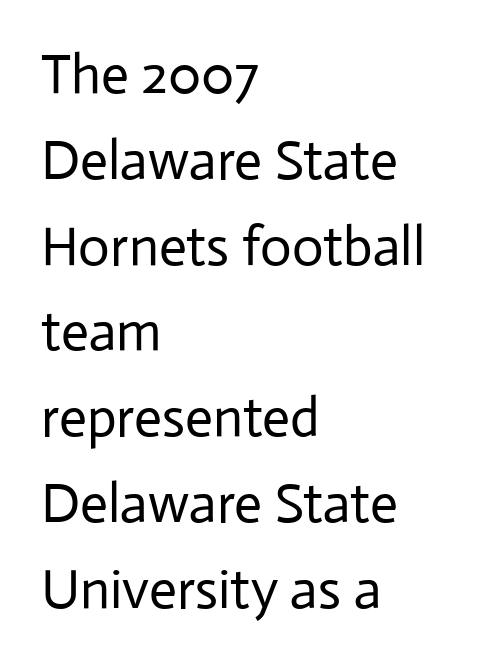
Plain, unruled lines of type. Notice how descenders clear the ascenders below comfortably — that's standard leading. Grotesque or geometric, the face here clearly has no serifs. Every character sits straight up, as roman type does. In terms of letterspacing, this is plain default setting. Think standard paragraph weight, or any step lighter than that.
